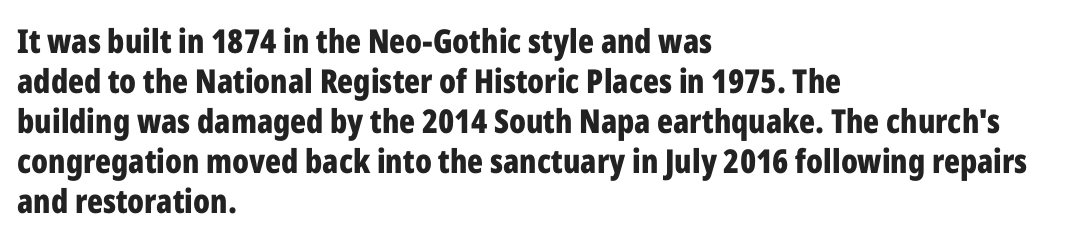
Q: Is the text bold? A: Yes.
Q: Is the text italic (slanted)? A: No, it is upright.
Q: Is the typeface a serif or a sans-serif typeface? A: Sans-serif.
Q: Is the text underlined? A: No.
Q: How is the paragraph aligned? A: Left-aligned.
Q: Is the spacing between letters normal or unusually wide? A: Normal.
Q: Width (condensed, normal, or wide)? A: Condensed.
Q: Stroke contrast? A: Low.
Q: x-height? A: Medium.
Q: Monospaced? A: No.
